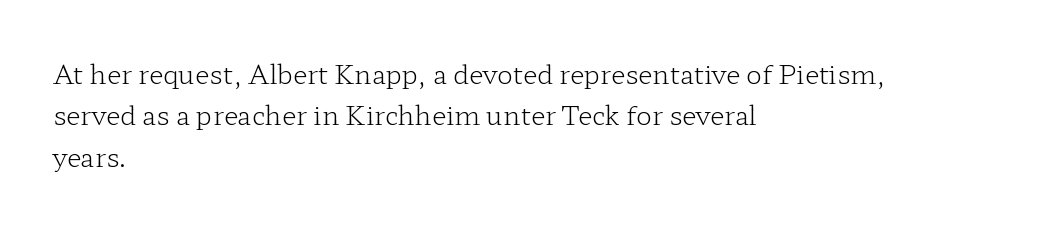
Q: Is the text bold? A: No.
Q: Is the text italic (slanted)? A: No, it is upright.
Q: Is the text underlined? A: No.
Q: How is the paragraph aligned? A: Left-aligned.
Q: Is the spacing between letters normal or unusually wide? A: Normal.
Q: Is the spacing between lines tight, normal or loose? A: Normal.
